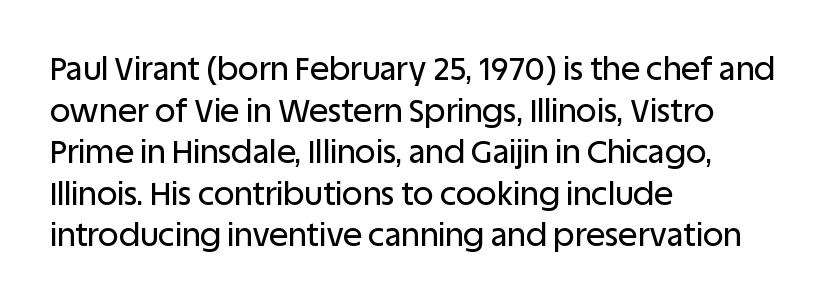
Q: Is the text italic (slanted)? A: No, it is upright.
Q: Is the typeface a serif or a sans-serif typeface? A: Sans-serif.
Q: Is the text underlined? A: No.
Q: How is the paragraph aligned? A: Left-aligned.
Q: Is the spacing between letters normal or unusually wide? A: Normal.
Q: Is the spacing between lines tight, normal or loose? A: Normal.
Q: Width (condensed, normal, or wide)? A: Normal.
Q: Stroke contrast? A: Low.
Q: x-height? A: Large.
Q: Monospaced? A: No.
